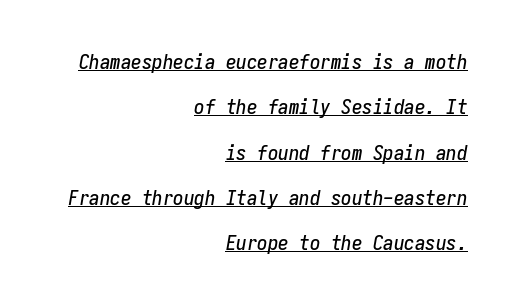
{"italic": "yes", "lean": "right", "slant_degrees": 9, "underline": "yes", "align": "right", "line_spacing": "loose", "line_spacing_ratio": 2.16, "letter_spacing": "normal", "letter_spacing_em": 0.0, "glyph_px": 21}
